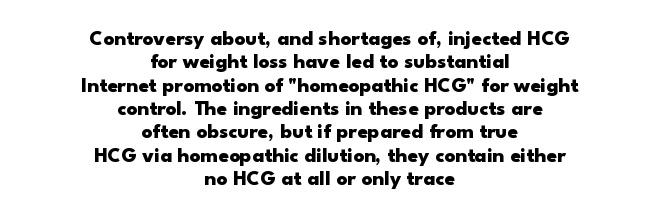
{"italic": "no", "bold": "yes", "underline": "no", "align": "center", "line_spacing": "tight", "line_spacing_ratio": 1.11, "letter_spacing": "normal", "letter_spacing_em": 0.0, "glyph_px": 21}
